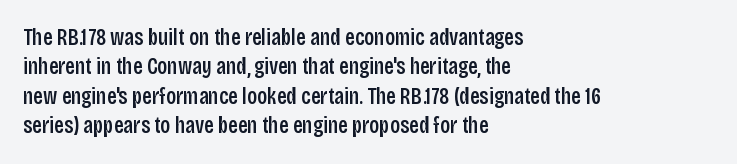
{"italic": "no", "bold": "semi", "underline": "no", "align": "left", "line_spacing": "normal", "line_spacing_ratio": 1.28, "letter_spacing": "normal", "letter_spacing_em": 0.0, "glyph_px": 23}
